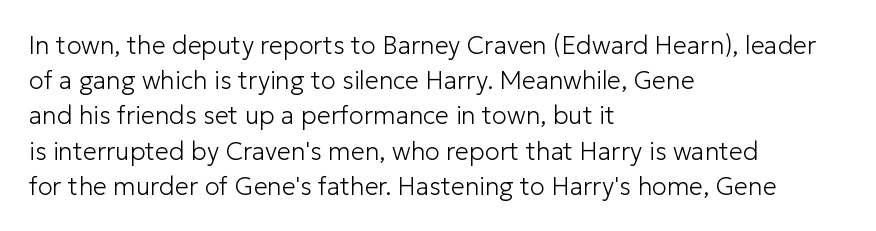
Weight: not bold — regular or lighter. Summary of vertical rhythm: regular, with standard interline spacing. Italic? Not at all — the glyphs are vertical. Words appear dense and cohesive because spacing is normal. Glance below the letters and you will spot only blank space.
